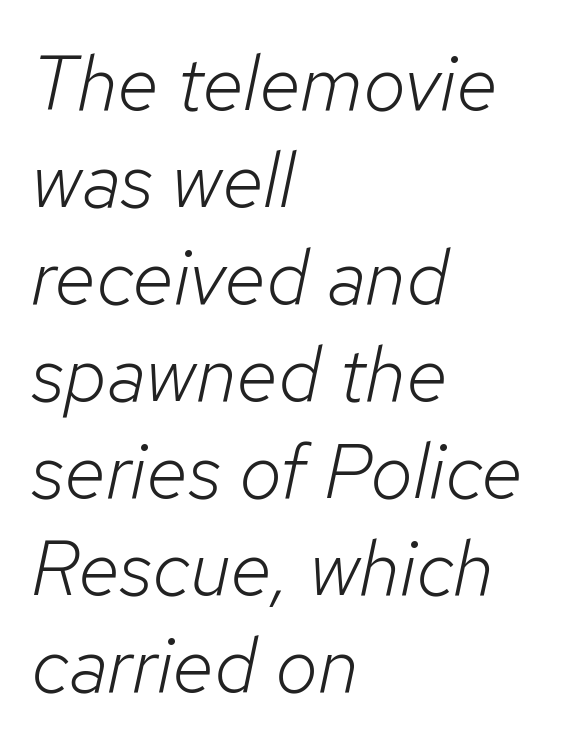
The image shows 77 px light type, italic (leaning right); set left-aligned, normal line spacing (1.26x), normal letter spacing, not underlined; low stroke contrast and a medium x-height.
